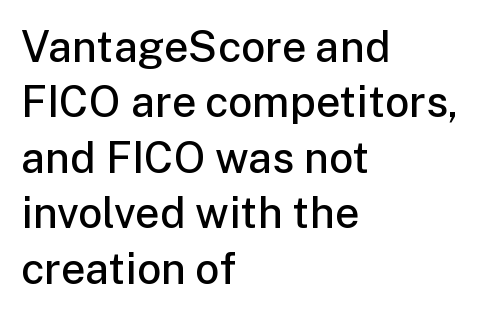
{"serif": "no", "italic": "no", "bold": "semi", "weight": "semibold", "width": "normal", "stroke_contrast": "low", "x_height": "medium", "monospaced": "no", "underline": "no", "align": "left", "line_spacing": "normal", "line_spacing_ratio": 1.29, "letter_spacing": "normal", "letter_spacing_em": 0.0, "glyph_px": 43}
